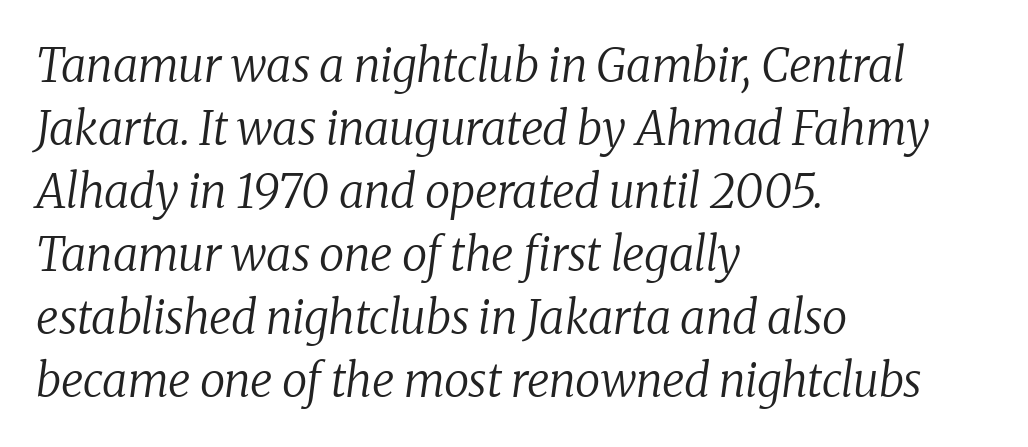
You can tell it's italic because the verticals aren't actually vertical. The letters look calm and open, with moderate or lighter stems. Compared with typical body copy, the letter spacing here is the same. Here the designer chose a conventional face with non-uniform glyph widths. A student would call this left alignment; a typographer would say flush left, rag right.
